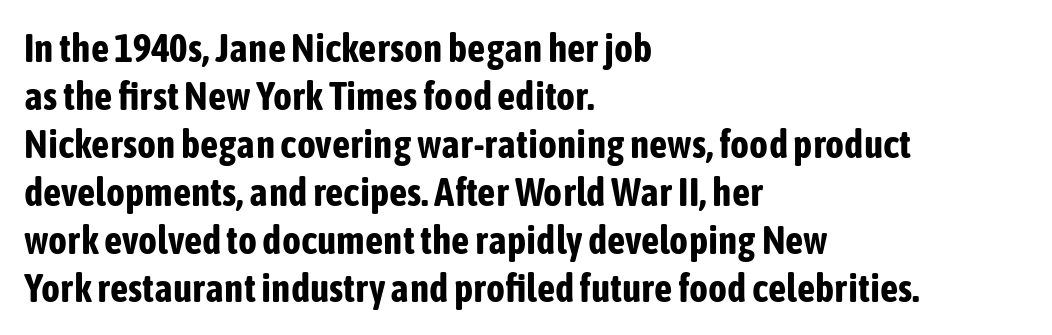
The image shows 40 px bold, condensed sans-serif type, upright; set left-aligned, line spacing 1.2x, normal letter spacing, not underlined; low stroke contrast and a medium x-height.
